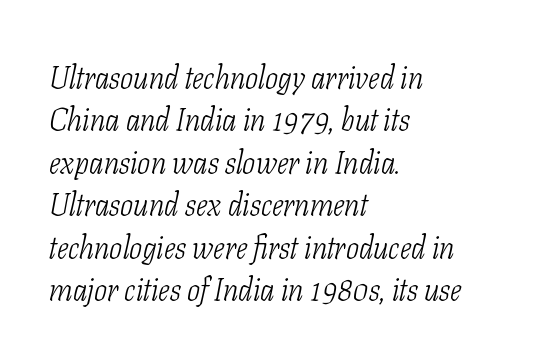
{"serif": "yes", "italic": "yes", "lean": "right", "slant_degrees": 11, "bold": "no", "weight": "light", "width": "condensed", "stroke_contrast": "low", "x_height": "medium", "monospaced": "no", "underline": "no", "align": "left", "line_spacing": "normal", "line_spacing_ratio": 1.37, "letter_spacing": "normal", "letter_spacing_em": 0.0, "glyph_px": 31}
